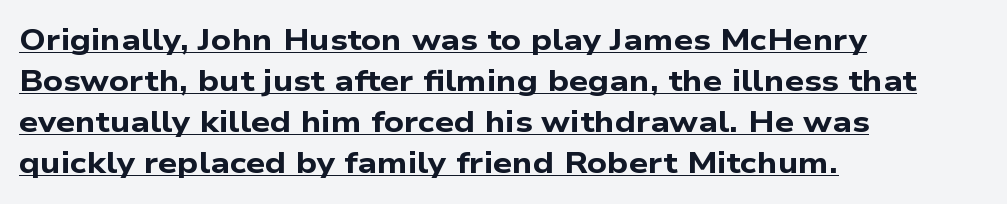
Q: Is the text bold? A: Yes.
Q: Is the typeface a serif or a sans-serif typeface? A: Sans-serif.
Q: Is the text underlined? A: Yes.
Q: How is the paragraph aligned? A: Left-aligned.
Q: Is the spacing between letters normal or unusually wide? A: Normal.
Q: Is the spacing between lines tight, normal or loose? A: Normal.
Q: Width (condensed, normal, or wide)? A: Wide.
Q: Stroke contrast? A: Low.
Q: x-height? A: Medium.
Q: Monospaced? A: No.
